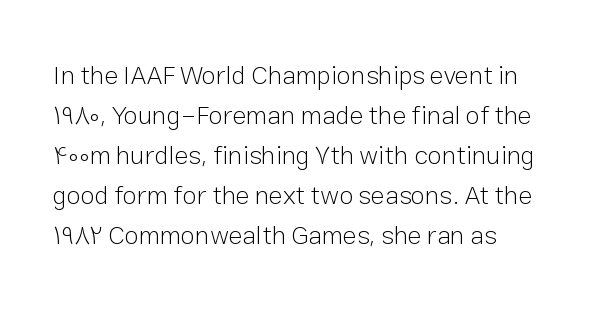
Is the letter spacing exaggerated? No — it looks like the ordinary default. Each stroke keeps to a modest, everyday thickness or less. Type without underlining. Tall strokes in this sample are plumb rather than angled.
